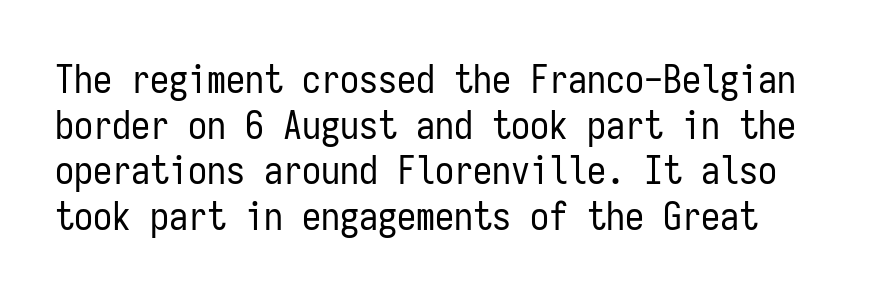
This is the regular roman posture of the typeface. Nothing heavy about these letters — not bold at all. This sample has the even, mechanical cadence of fixed-width lettering. Serifs: no, the terminals of the letterforms are clean. Here the glyphs are tracked normally, forming tight word shapes.
